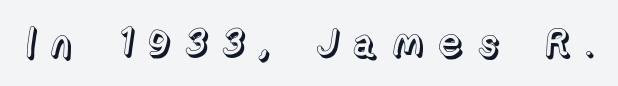
{"width": "normal", "x_height": "medium", "monospaced": "no", "underline": "no", "letter_spacing": "wide", "letter_spacing_em": 0.35, "glyph_px": 40}
